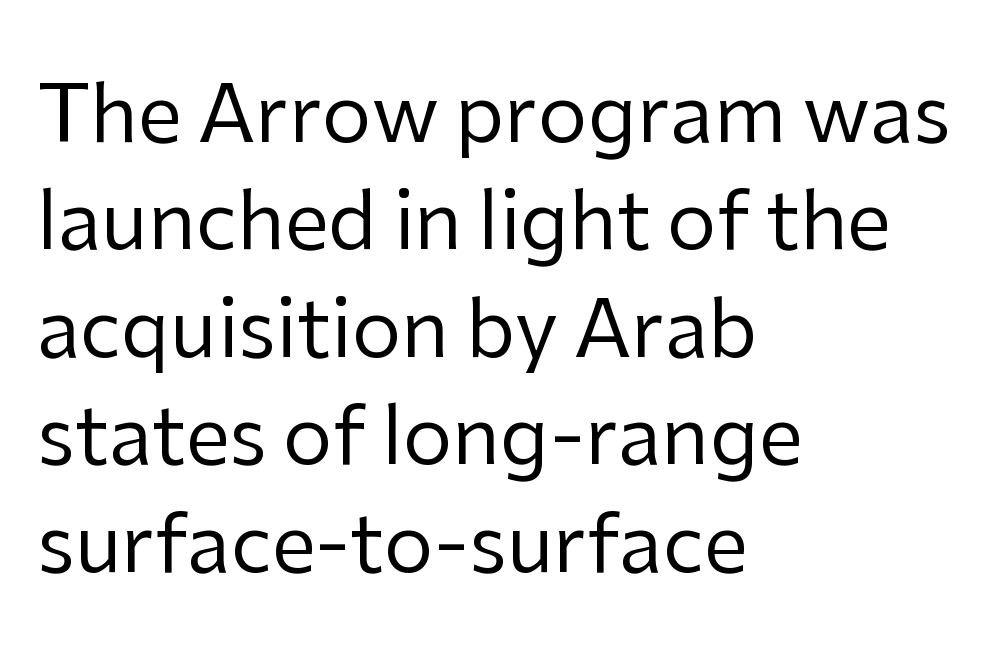
Q: Is the text bold? A: No.
Q: Is the text italic (slanted)? A: No, it is upright.
Q: Is the typeface a serif or a sans-serif typeface? A: Sans-serif.
Q: Is the text underlined? A: No.
Q: How is the paragraph aligned? A: Left-aligned.
Q: Is the spacing between letters normal or unusually wide? A: Normal.
Q: Is the spacing between lines tight, normal or loose? A: Normal.
Q: Width (condensed, normal, or wide)? A: Normal.
Q: Stroke contrast? A: Low.
Q: x-height? A: Medium.
Q: Monospaced? A: No.
